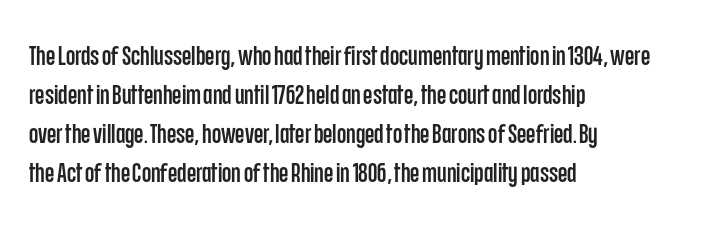
Q: Is the text italic (slanted)? A: No, it is upright.
Q: Is the text underlined? A: No.
Q: How is the paragraph aligned? A: Left-aligned.
Q: Is the spacing between letters normal or unusually wide? A: Normal.
Q: Is the spacing between lines tight, normal or loose? A: Normal.
